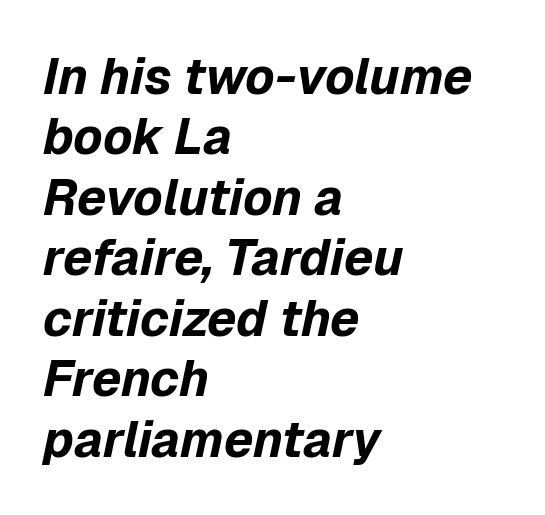
{"italic": "yes", "lean": "right", "slant_degrees": 12, "bold": "yes", "weight": "bold", "width": "normal", "stroke_contrast": "low", "x_height": "medium", "monospaced": "no", "underline": "no", "align": "left", "line_spacing_ratio": 1.21, "letter_spacing": "normal", "letter_spacing_em": 0.0, "glyph_px": 50}
